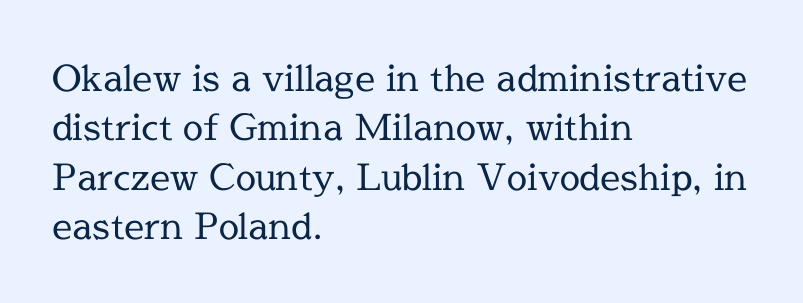
{"serif": "yes", "italic": "no", "bold": "no", "weight": "regular", "width": "normal", "x_height": "medium", "monospaced": "no", "underline": "no", "align": "left", "line_spacing": "normal", "line_spacing_ratio": 1.37, "letter_spacing": "normal", "letter_spacing_em": 0.0, "glyph_px": 36}
